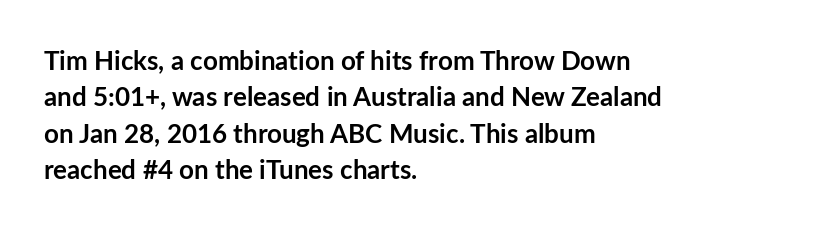
Q: Is the text bold? A: Yes.
Q: Is the text italic (slanted)? A: No, it is upright.
Q: Is the text underlined? A: No.
Q: How is the paragraph aligned? A: Left-aligned.
Q: Is the spacing between letters normal or unusually wide? A: Normal.
Q: Is the spacing between lines tight, normal or loose? A: Normal.
